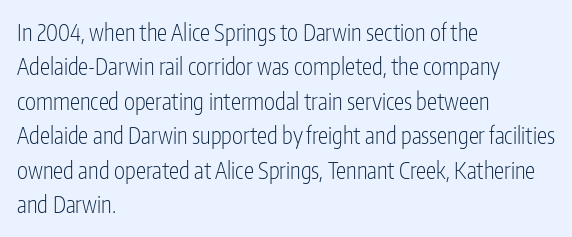
{"italic": "no", "bold": "no", "underline": "no", "align": "left", "line_spacing": "normal", "line_spacing_ratio": 1.5, "letter_spacing": "normal", "letter_spacing_em": 0.0, "glyph_px": 23}
